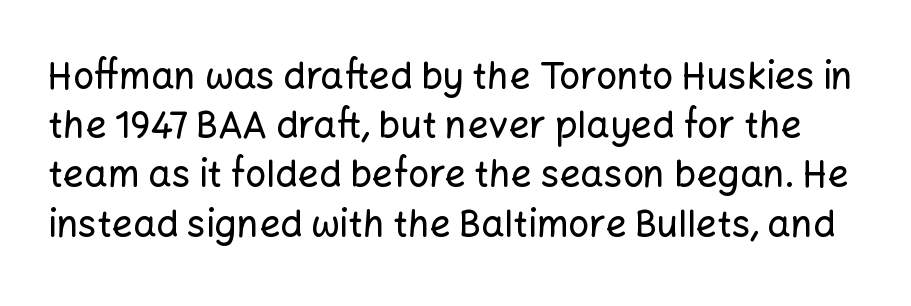
The image shows 37 px sans-serif type, upright; set normal line spacing (1.33x), normal letter spacing, not underlined; low stroke contrast and a medium x-height.
